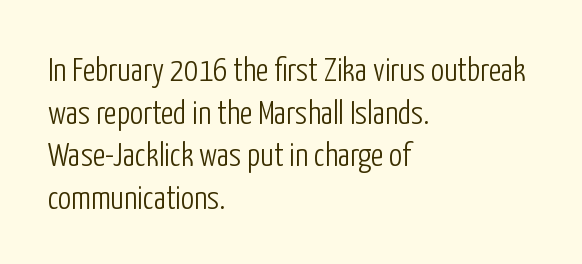
Q: Is the text bold? A: No.
Q: Is the text italic (slanted)? A: No, it is upright.
Q: Is the typeface a serif or a sans-serif typeface? A: Sans-serif.
Q: Is the text underlined? A: No.
Q: How is the paragraph aligned? A: Left-aligned.
Q: Is the spacing between letters normal or unusually wide? A: Normal.
Q: Is the spacing between lines tight, normal or loose? A: Normal.
Q: Width (condensed, normal, or wide)? A: Condensed.
Q: Stroke contrast? A: Low.
Q: x-height? A: Medium.
Q: Monospaced? A: No.
